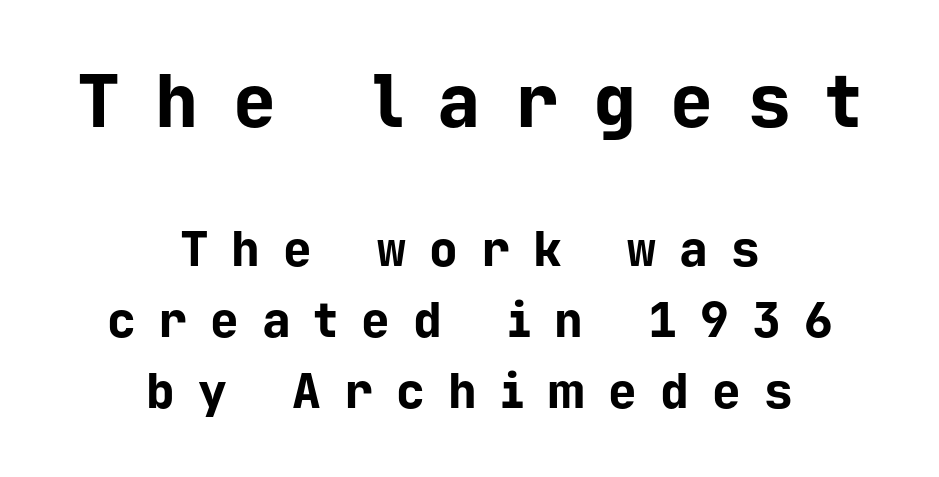
The image shows 72 px bold sans-serif type, upright, monospaced; set centered, normal line spacing (1.48x), unusually wide letter spacing (+0.48 em), not underlined; the first (top) block is 1.5x larger; low stroke contrast and a medium x-height.
